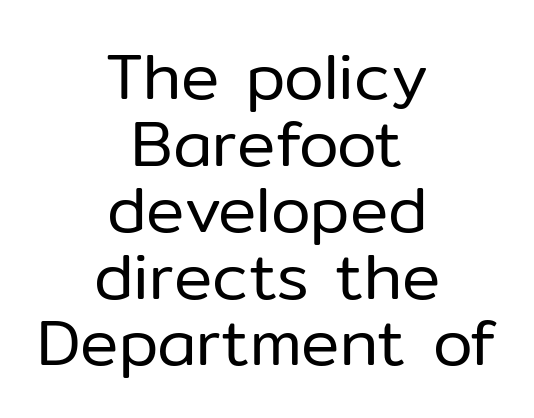
The glyphs are unaccompanied by any horizontal stroke below them. Varying glyph widths throughout — classic text-font behaviour. Interline gaps are noticeably narrow in this sample. Unbolded letterforms with no extra heft.
